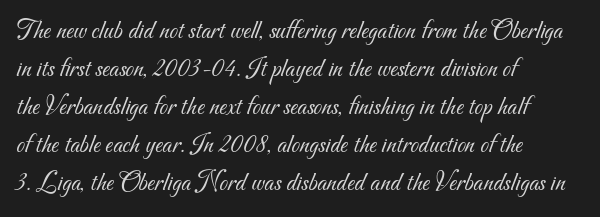
The image shows 27 px text type; set left-aligned, normal line spacing (1.41x), normal letter spacing, not underlined.
